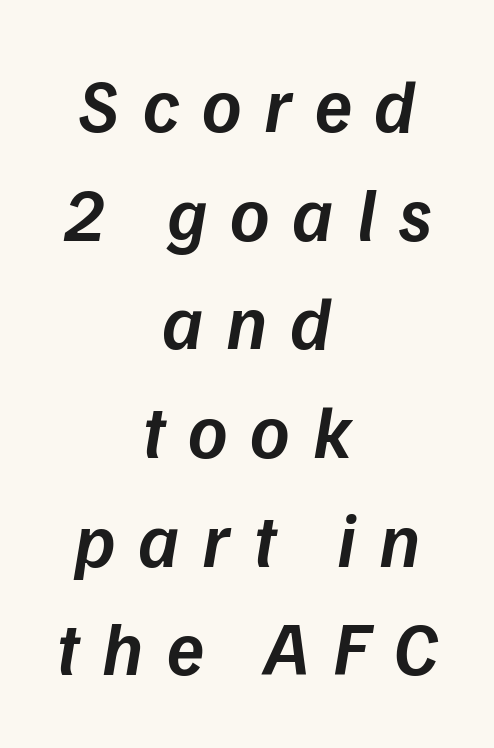
The image shows 76 px semibold type, italic (leaning right); set centered, normal line spacing (1.43x), unusually wide letter spacing (+0.3 em), not underlined; low stroke contrast and a medium x-height.
